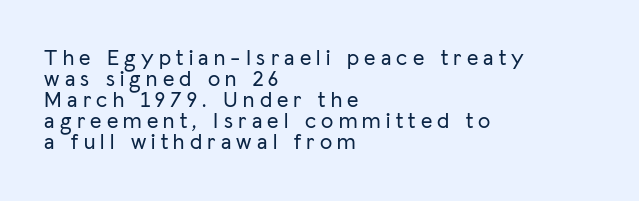
Q: Is the text italic (slanted)? A: No, it is upright.
Q: Is the text underlined? A: No.
Q: How is the paragraph aligned? A: Left-aligned.
Q: Is the spacing between letters normal or unusually wide? A: Unusually wide.
Q: Is the spacing between lines tight, normal or loose? A: Tight.
